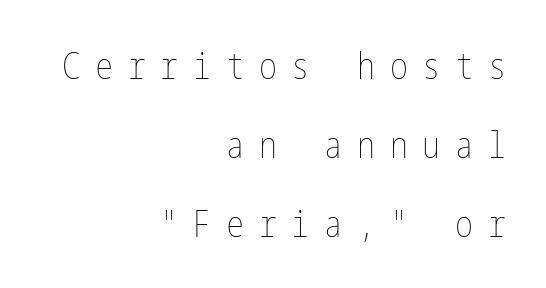
The rag falls on the left side of this text block. Each word looks stretched out because of the extra space between its letters. Is there much room between lines? Yes — plenty of vertical air separates them. Caption: face not bold, strokes unweighted. Just letters on the line, the space beneath them empty. This is roman type, the default non-slanted kind.
